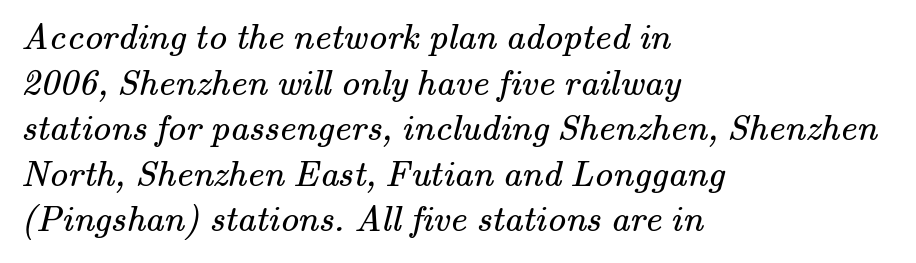
{"serif": "yes", "bold": "no", "weight": "regular", "width": "normal", "stroke_contrast": "medium", "x_height": "small", "monospaced": "no", "underline": "no", "align": "left", "line_spacing_ratio": 1.23, "letter_spacing": "normal", "letter_spacing_em": 0.0, "glyph_px": 37}
